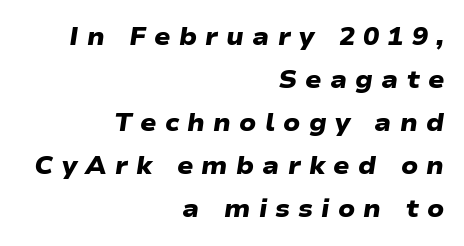
Has an underline been added? It has not. This sample uses expanded letter spacing, leaving extra air between glyphs. Visually the block forms a straight wall on the right and a jagged coastline on the left. The sample has been set heavy, in full bold.
